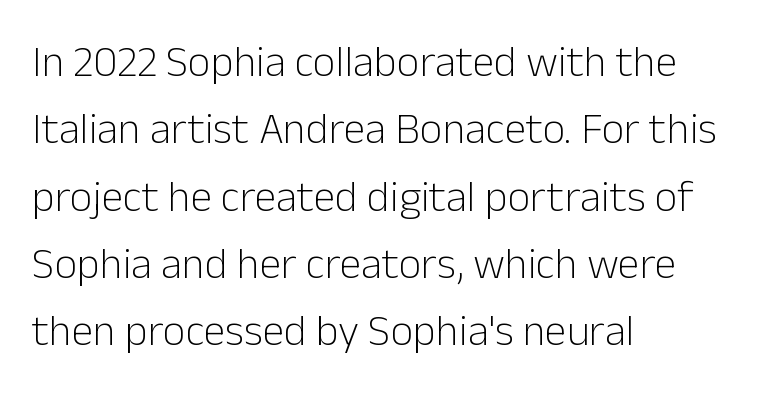
Tall strokes in this sample are plumb rather than angled. Teacher's note: observe the even left margin — that is flush-left alignment. Nobody touched the tracking dial on this one. The weight would be labelled regular, book, light, or lighter still. Here the designer chose a conventional face with non-uniform glyph widths. This rendering features lettering with no underline.
